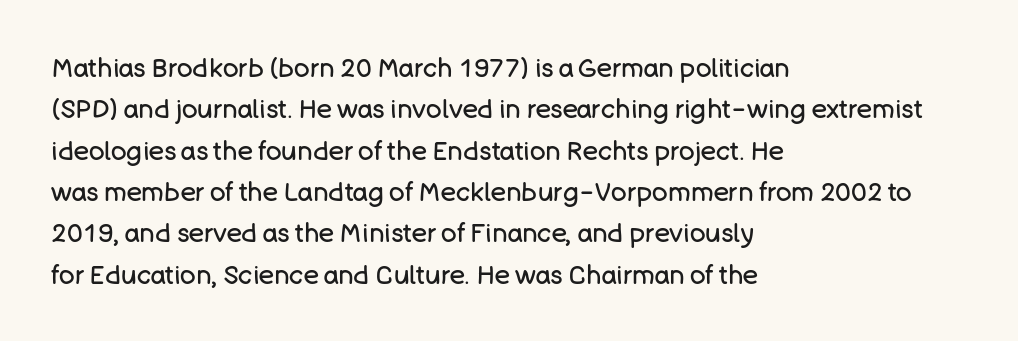
Q: Is the text bold? A: No.
Q: Is the text italic (slanted)? A: No, it is upright.
Q: Is the text underlined? A: No.
Q: How is the paragraph aligned? A: Left-aligned.
Q: Is the spacing between letters normal or unusually wide? A: Normal.
Q: Is the spacing between lines tight, normal or loose? A: Normal.
